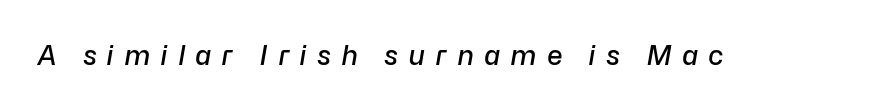
The image shows 27 px text type, italic (leaning right); set unusually wide letter spacing (+0.36 em), not underlined.
